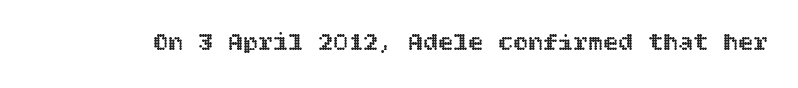
If you drew a line through each stem, it would be perfectly vertical. Characters follow at the spacing the type designer built in. The words here are not underlined.
